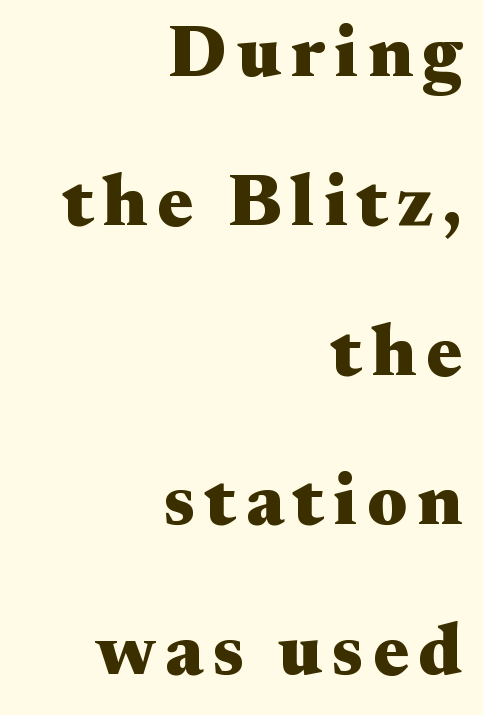
The image shows 74 px heavy, wide serif type, upright; set right-aligned, loose line spacing (2.02x), not underlined; medium stroke contrast and a small x-height.
